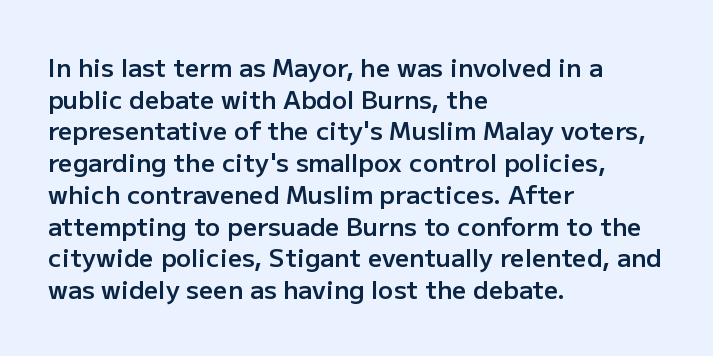
{"italic": "no", "bold": "semi", "underline": "no", "align": "left", "line_spacing": "normal", "line_spacing_ratio": 1.27, "letter_spacing": "normal", "letter_spacing_em": 0.0, "glyph_px": 25}
